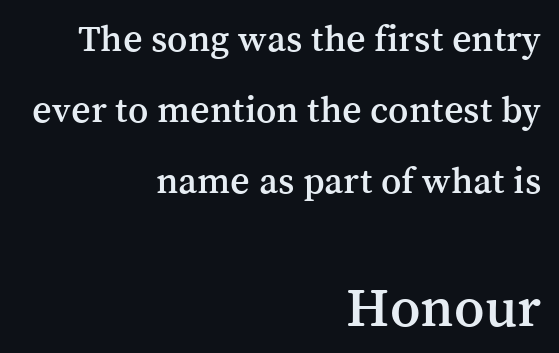
Q: Is the text italic (slanted)? A: No, it is upright.
Q: Is the typeface a serif or a sans-serif typeface? A: Serif.
Q: Is the text underlined? A: No.
Q: How is the paragraph aligned? A: Right-aligned.
Q: Is the spacing between letters normal or unusually wide? A: Normal.
Q: Which block of text is set in a larger size, the first (top) or the second (bottom)? A: The second (bottom) one.
Q: Width (condensed, normal, or wide)? A: Normal.
Q: Stroke contrast? A: Medium.
Q: x-height? A: Medium.
Q: Monospaced? A: No.
